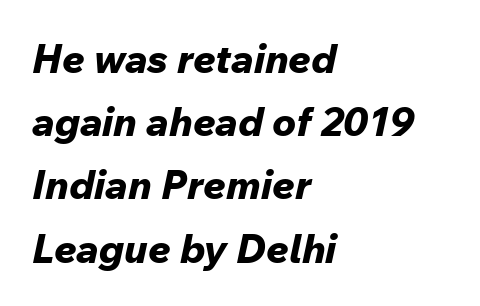
This rendering features lettering with no underline. How are the letters spaced? Ordinarily, with no added tracking. This sample has the flowing, uneven cadence of proportional lettering. Notice how the passage keeps a crisp vertical edge on the left only.
